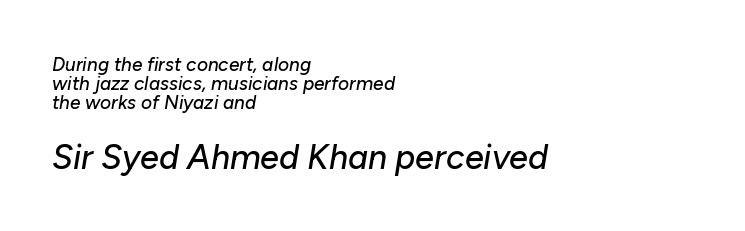
The image shows 34 px text type, italic (leaning right); set left-aligned, tight line spacing (1.0x), normal letter spacing, not underlined; the second (bottom) block is 1.79x larger; low stroke contrast and a medium x-height.
